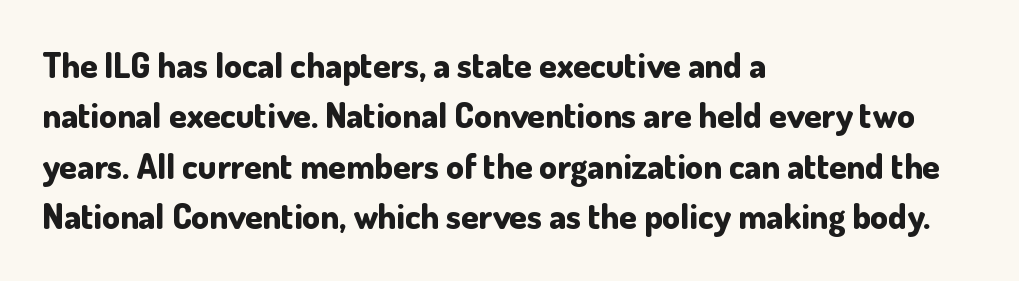
The image shows 35 px bold sans-serif type, upright; set left-aligned, normal line spacing (1.44x), normal letter spacing, not underlined; low stroke contrast and a small x-height.
